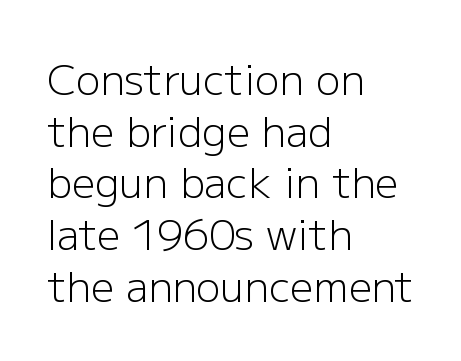
Q: Is the text bold? A: No.
Q: Is the text italic (slanted)? A: No, it is upright.
Q: Is the typeface a serif or a sans-serif typeface? A: Sans-serif.
Q: Is the text underlined? A: No.
Q: How is the paragraph aligned? A: Left-aligned.
Q: Is the spacing between letters normal or unusually wide? A: Normal.
Q: Is the spacing between lines tight, normal or loose? A: Normal.
Q: Width (condensed, normal, or wide)? A: Normal.
Q: Stroke contrast? A: Low.
Q: x-height? A: Medium.
Q: Monospaced? A: No.
